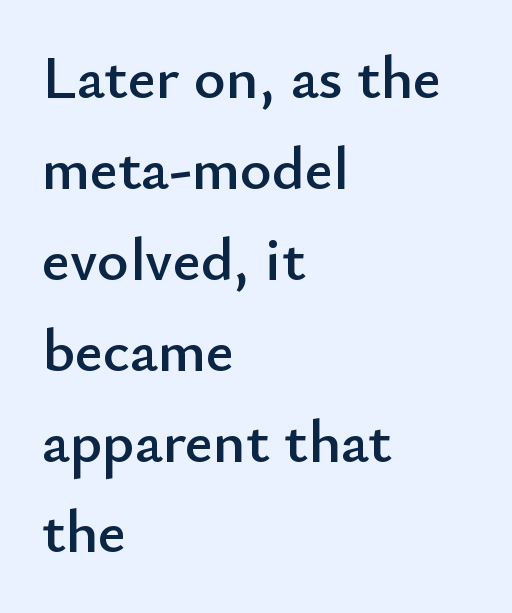
The line texture is even and compact thanks to regular tracking. In terms of posture, this sample is upright. Does the type have serifs? No, each stem ends abruptly. Nobody drew a line under any word here. Here the designer chose a conventional face with non-uniform glyph widths. Regarding leading, the lines here are spaced in the standard way.
